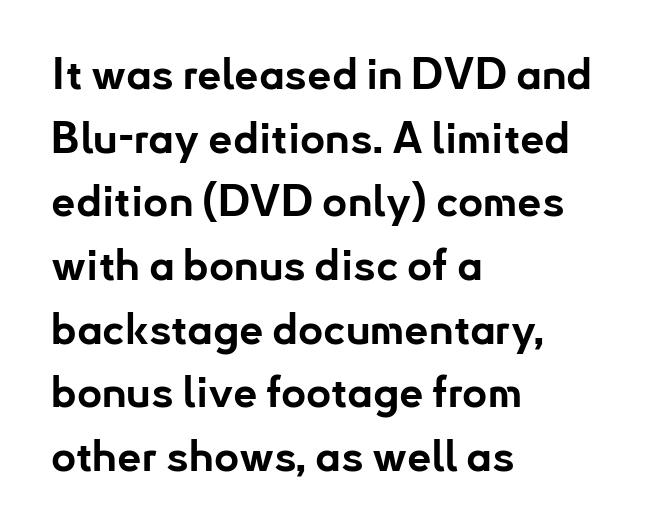
{"serif": "no", "italic": "no", "bold": "yes", "weight": "bold", "width": "normal", "stroke_contrast": "low", "x_height": "small", "monospaced": "no", "underline": "no", "align": "left", "line_spacing": "normal", "line_spacing_ratio": 1.48, "letter_spacing": "normal", "letter_spacing_em": 0.0, "glyph_px": 43}
